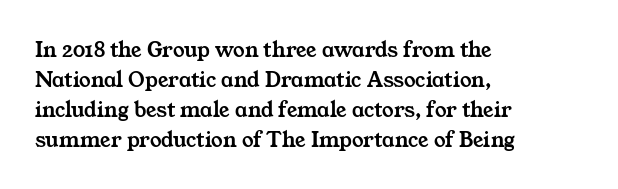
Q: Is the text underlined? A: No.
Q: How is the paragraph aligned? A: Left-aligned.
Q: Is the spacing between letters normal or unusually wide? A: Normal.
Q: Is the spacing between lines tight, normal or loose? A: Normal.
